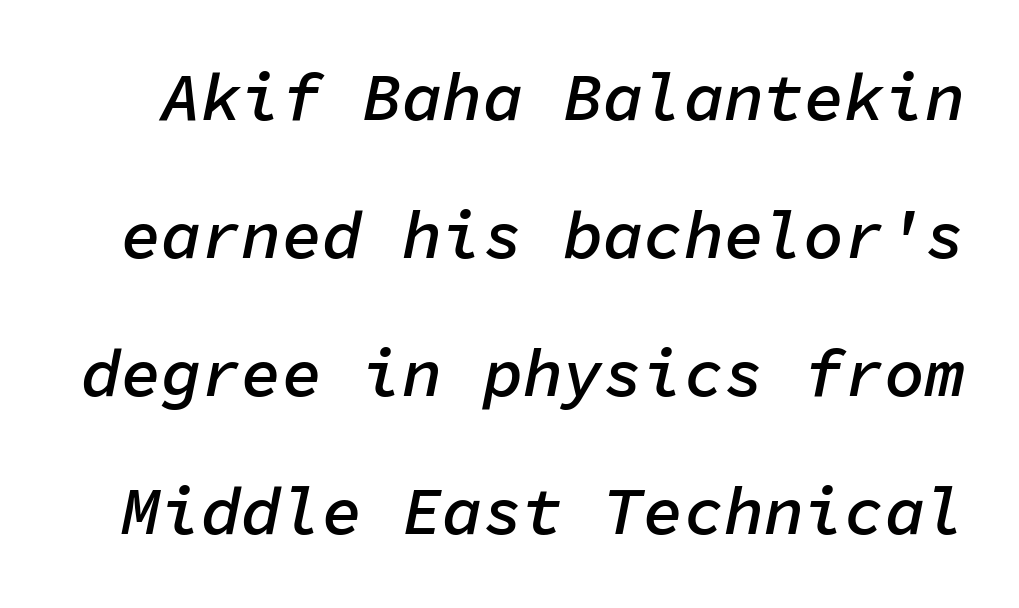
Q: Is the text bold? A: Semi-bold.
Q: Is the text italic (slanted)? A: Yes, it leans right by about 11 degrees.
Q: Is the text underlined? A: No.
Q: Is the spacing between letters normal or unusually wide? A: Normal.
Q: Is the spacing between lines tight, normal or loose? A: Loose.
Q: Width (condensed, normal, or wide)? A: Normal.
Q: Stroke contrast? A: Low.
Q: x-height? A: Medium.
Q: Monospaced? A: Yes.
